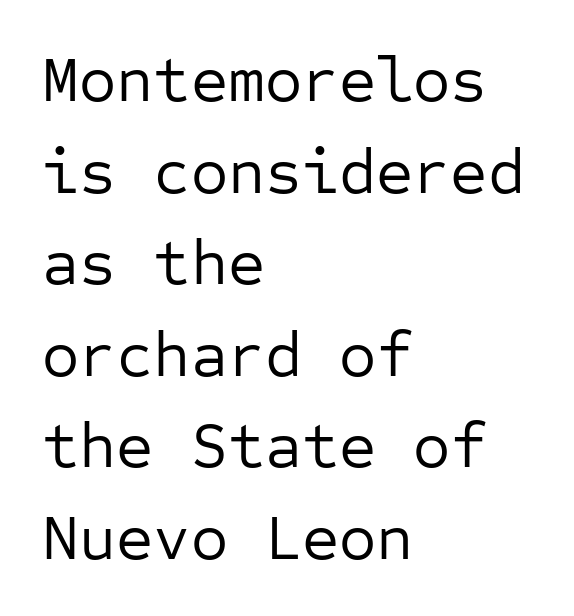
Teacher's note: observe the even left margin — that is flush-left alignment. Counters stay open thanks to moderate or lighter strokes. Successive baselines arrive at the customary interval. Glance below the letters and you will spot only blank space.
